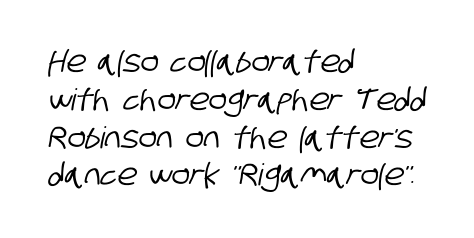
Q: Is the typeface a serif or a sans-serif typeface? A: Sans-serif.
Q: Is the text underlined? A: No.
Q: How is the paragraph aligned? A: Left-aligned.
Q: Is the spacing between letters normal or unusually wide? A: Normal.
Q: Is the spacing between lines tight, normal or loose? A: Normal.
Q: Width (condensed, normal, or wide)? A: Condensed.
Q: Stroke contrast? A: Low.
Q: x-height? A: Large.
Q: Monospaced? A: No.
